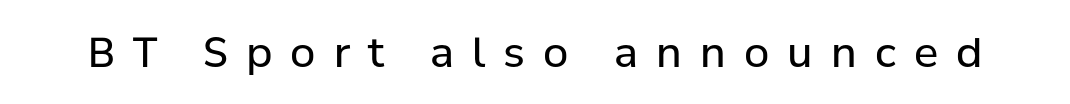
The image shows 41 px regular-weight sans-serif type, upright; set unusually wide letter spacing (+0.44 em), not underlined; low stroke contrast and a medium x-height.
